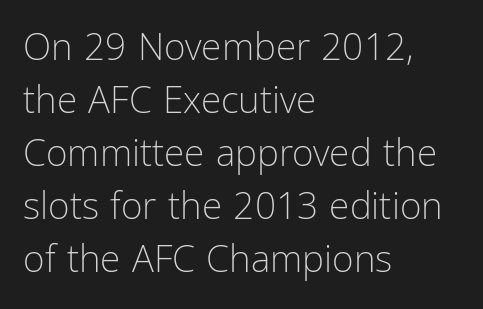
How would I describe the line gaps? Plain and ordinary. Examine the stroke ends and you'll find no serifs. Vertical stems look standard width or narrower in stroke. Here the designer chose a conventional face with non-uniform glyph widths. Teacher's note: observe the even left margin — that is flush-left alignment. Characters follow at the spacing the type designer built in.
